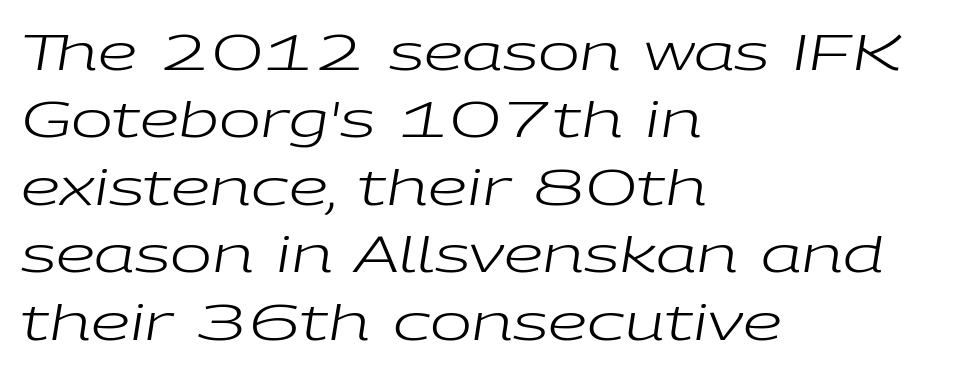
How are the letters spaced? Ordinarily, with no added tracking. Whoever set this chose a conventional vertical rhythm. Weight class: somewhere from thin through regular. The typesetter chose a ragged-right arrangement here.
